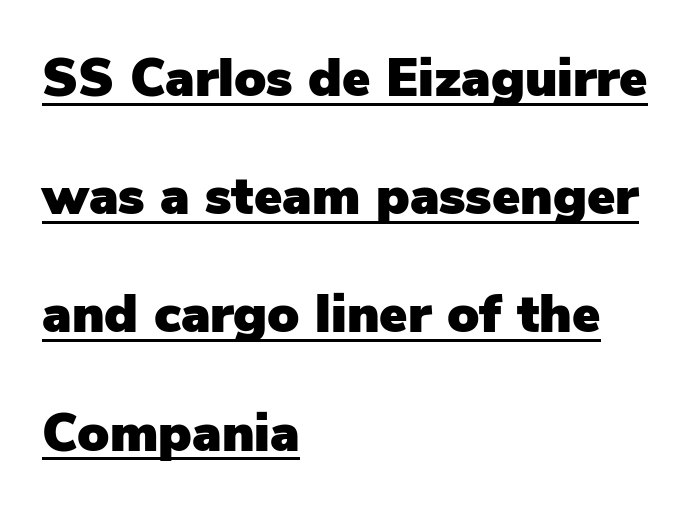
In CSS terms this would be text-align: left. The letterforms sit shoulder to shoulder at normal distance. This is the regular roman posture of the typeface. The rendering shows plain stroke endings on the letterforms — a sans-serif design. A baseline rule has been typeset under these characters.
